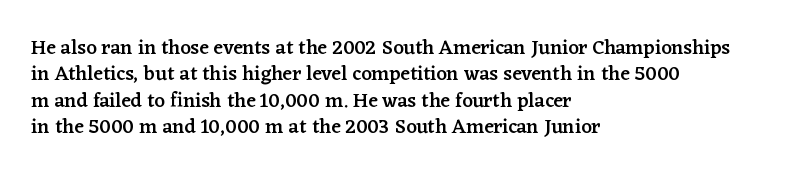
Beneath every word, the page is bare. Upright lettering throughout. Teacher's note: observe the even left margin — that is flush-left alignment. Caption: standard tracking, unaltered. A fair bit of extra ink — the face is semibold, not bold.
